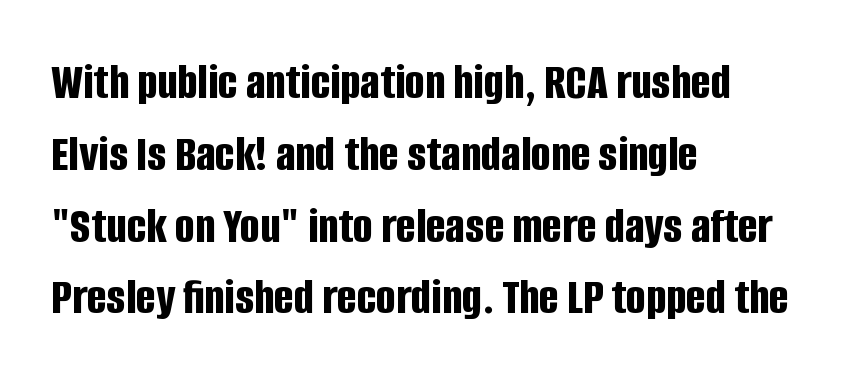
The image shows 52 px bold, condensed sans-serif type, upright; set left-aligned, normal line spacing (1.38x), normal letter spacing, not underlined; low stroke contrast and a large x-height.
